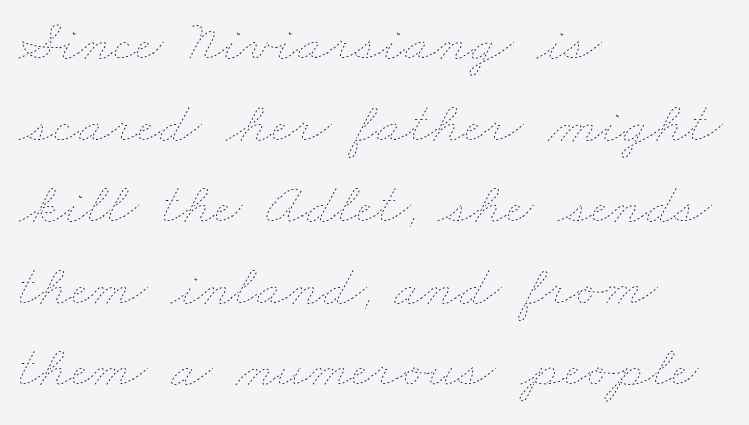
This reads as an unemphasized weight, regular at the heaviest. This sample is left-justified, so line endings fall wherever the words run out. Clear beneath every line of the passage. Do the characters align in a grid? No, the font is proportional. One glance says typical: line gaps are just what's usual.
